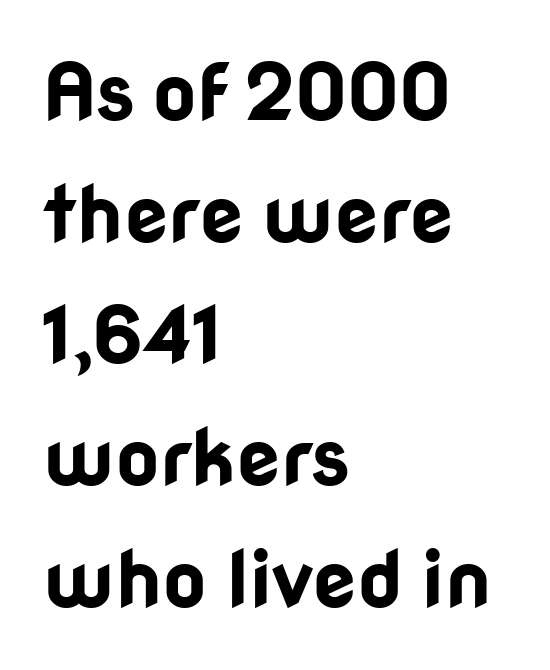
Q: Is the text bold? A: Yes.
Q: Is the text italic (slanted)? A: No, it is upright.
Q: Is the typeface a serif or a sans-serif typeface? A: Sans-serif.
Q: Is the text underlined? A: No.
Q: How is the paragraph aligned? A: Left-aligned.
Q: Is the spacing between letters normal or unusually wide? A: Normal.
Q: Is the spacing between lines tight, normal or loose? A: Normal.
Q: Width (condensed, normal, or wide)? A: Normal.
Q: Stroke contrast? A: Low.
Q: x-height? A: Medium.
Q: Monospaced? A: No.
